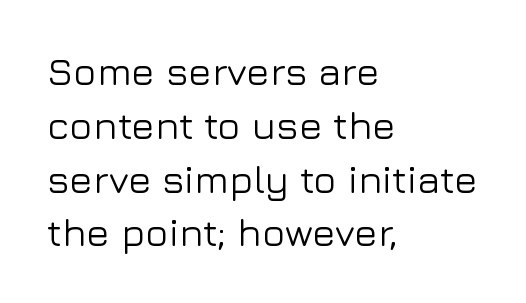
{"serif": "no", "italic": "no", "width": "normal", "stroke_contrast": "low", "x_height": "medium", "monospaced": "no", "underline": "no", "align": "left", "line_spacing": "normal", "line_spacing_ratio": 1.38, "letter_spacing": "normal", "letter_spacing_em": 0.0, "glyph_px": 39}
